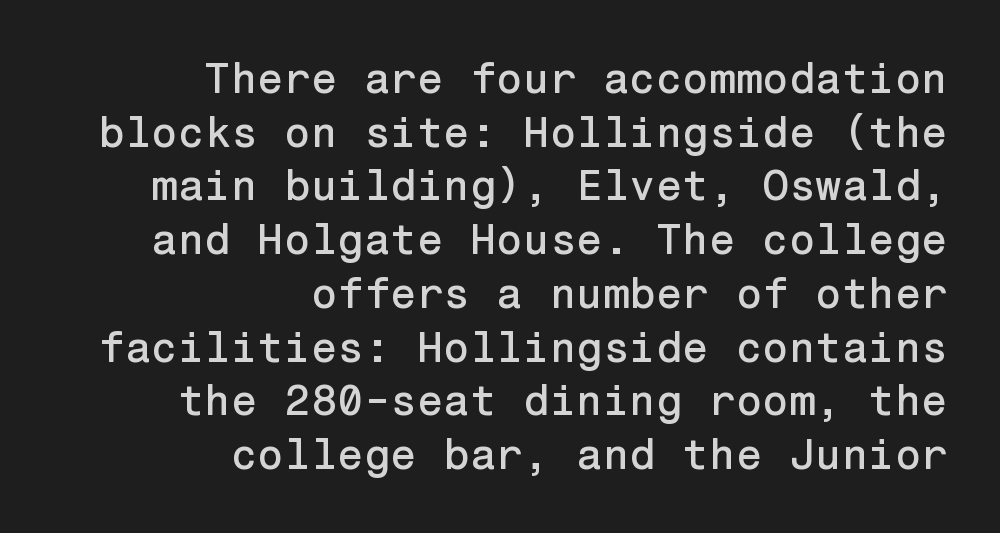
Q: Is the text italic (slanted)? A: No, it is upright.
Q: Is the typeface a serif or a sans-serif typeface? A: Sans-serif.
Q: Is the text underlined? A: No.
Q: How is the paragraph aligned? A: Right-aligned.
Q: Is the spacing between letters normal or unusually wide? A: Normal.
Q: Is the spacing between lines tight, normal or loose? A: Normal.
Q: Width (condensed, normal, or wide)? A: Normal.
Q: Stroke contrast? A: Low.
Q: x-height? A: Medium.
